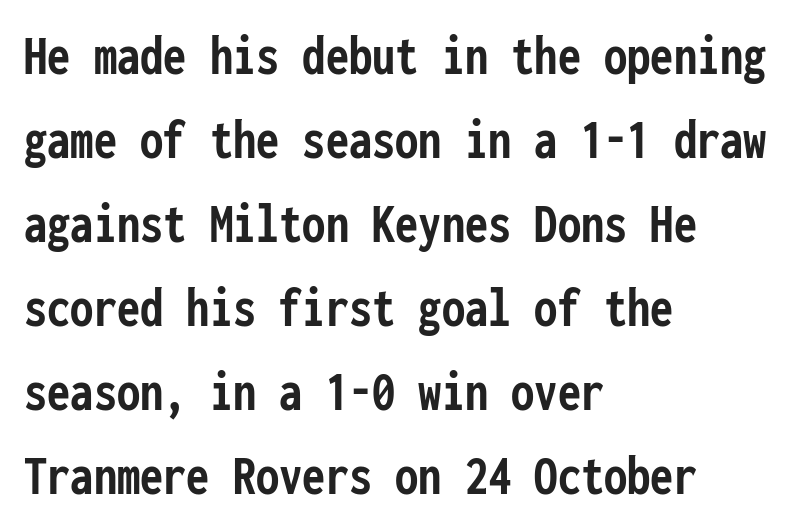
{"serif": "no", "italic": "no", "bold": "yes", "weight": "semibold", "width": "condensed", "stroke_contrast": "low", "x_height": "medium", "monospaced": "yes", "underline": "no", "align": "left", "line_spacing": "normal", "line_spacing_ratio": 1.45, "letter_spacing": "normal", "letter_spacing_em": 0.0, "glyph_px": 58}
